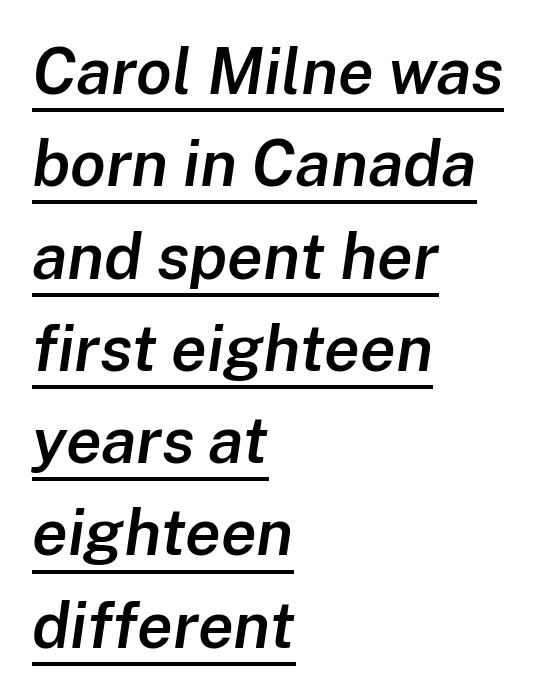
The image shows 65 px semibold type, italic (leaning right); set left-aligned, normal line spacing (1.42x), normal letter spacing, underlined; low stroke contrast and a medium x-height.
